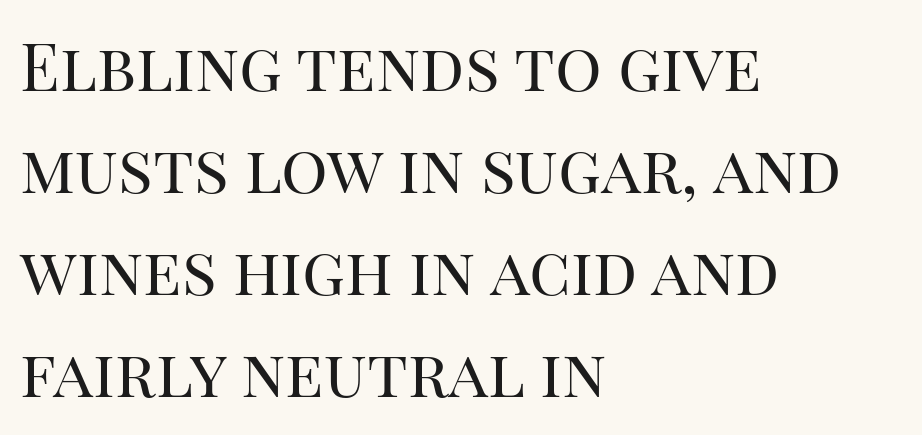
One glance says typical: line gaps are just what's usual. The horizontal fit of the characters is conventional and even. No extra ink here — the face is not bold. Is the block centered? No — it sits flush against the left margin. The face used here is proportionally spaced, like ordinary book or web type.
